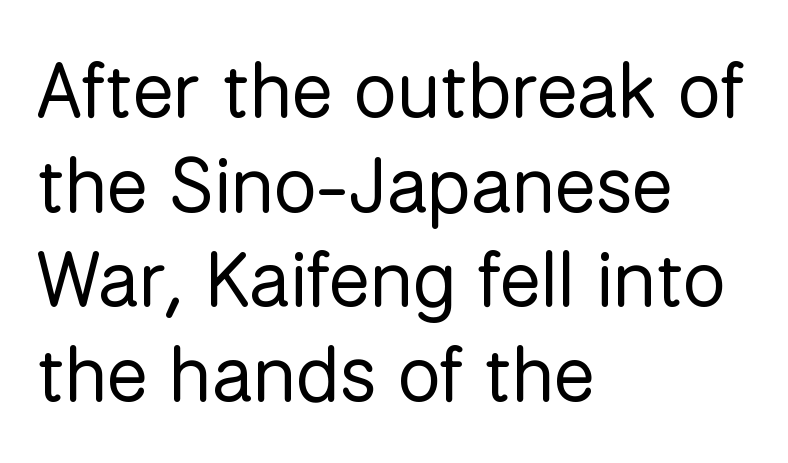
The image shows 77 px regular-weight sans-serif type, upright; set left-aligned, line spacing 1.23x, normal letter spacing, not underlined; low stroke contrast and a medium x-height.
